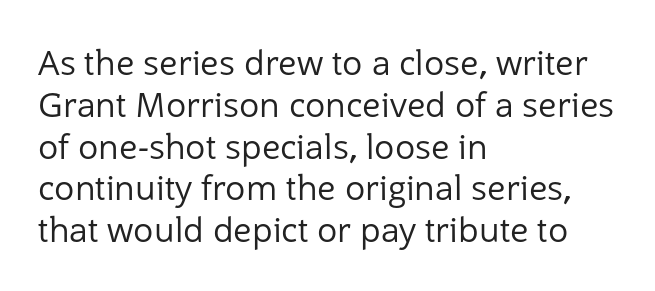
{"serif": "no", "italic": "no", "bold": "no", "weight": "regular", "width": "normal", "stroke_contrast": "low", "x_height": "medium", "monospaced": "no", "underline": "no", "align": "left", "line_spacing_ratio": 1.23, "letter_spacing": "normal", "letter_spacing_em": 0.0, "glyph_px": 34}
